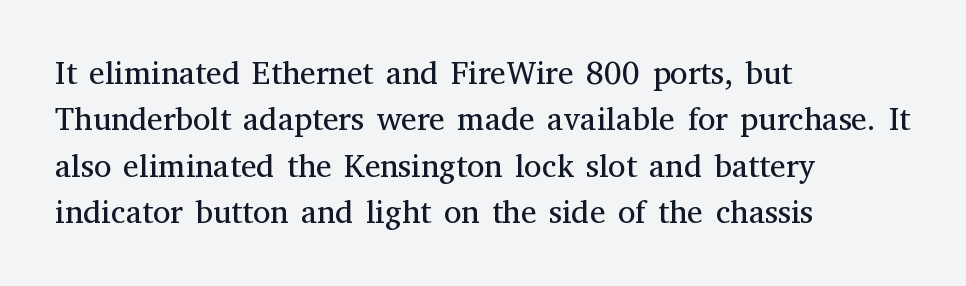
Q: Is the text bold? A: No.
Q: Is the text italic (slanted)? A: No, it is upright.
Q: Is the typeface a serif or a sans-serif typeface? A: Serif.
Q: Is the text underlined? A: No.
Q: How is the paragraph aligned? A: Left-aligned.
Q: Is the spacing between letters normal or unusually wide? A: Normal.
Q: Is the spacing between lines tight, normal or loose? A: Normal.
Q: Width (condensed, normal, or wide)? A: Normal.
Q: Stroke contrast? A: Medium.
Q: x-height? A: Medium.
Q: Monospaced? A: No.
